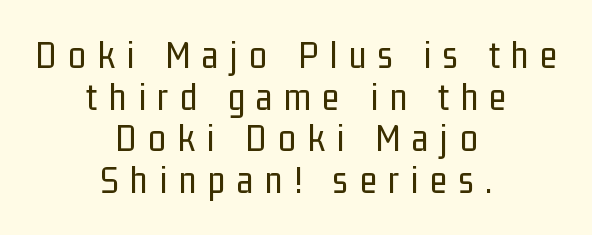
{"serif": "no", "italic": "no", "bold": "no", "weight": "regular", "width": "condensed", "stroke_contrast": "low", "x_height": "medium", "monospaced": "no", "underline": "no", "align": "center", "line_spacing": "tight", "line_spacing_ratio": 1.07, "letter_spacing": "wide", "letter_spacing_em": 0.3, "glyph_px": 39}
